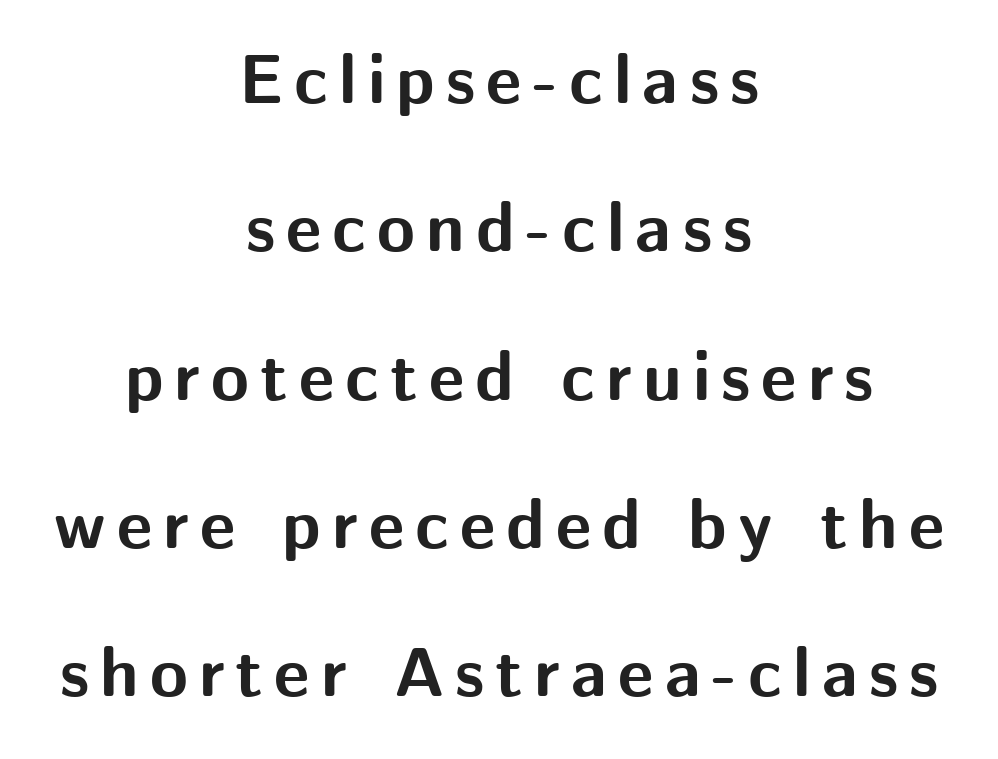
Q: Is the text bold? A: Yes.
Q: Is the text italic (slanted)? A: No, it is upright.
Q: Is the typeface a serif or a sans-serif typeface? A: Sans-serif.
Q: Is the text underlined? A: No.
Q: How is the paragraph aligned? A: Centered.
Q: Is the spacing between lines tight, normal or loose? A: Loose.
Q: Width (condensed, normal, or wide)? A: Normal.
Q: Stroke contrast? A: Medium.
Q: x-height? A: Medium.
Q: Monospaced? A: No.
